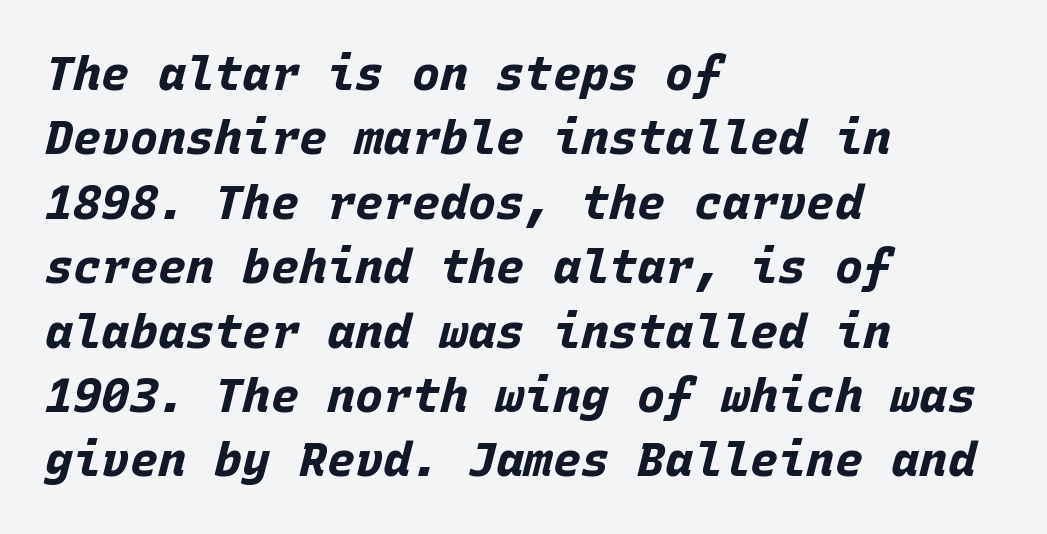
Short note: letters normally spaced. These lines are rendered in a fixed-pitch font. The foot of each line stays bare and open. Line spacing here is normal. Teacher's note: observe the even left margin — that is flush-left alignment. Would a proofreader flag this as italicized? Yes.
